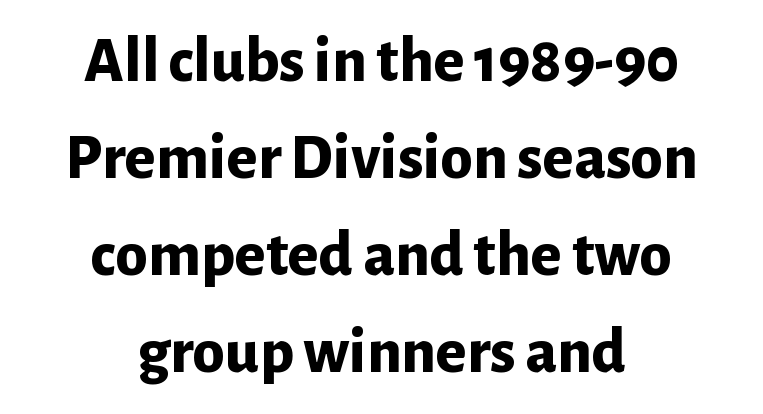
{"serif": "no", "italic": "no", "bold": "yes", "weight": "bold", "width": "normal", "stroke_contrast": "low", "x_height": "medium", "monospaced": "no", "underline": "no", "align": "center", "line_spacing": "normal", "line_spacing_ratio": 1.49, "letter_spacing": "normal", "letter_spacing_em": 0.0, "glyph_px": 65}
